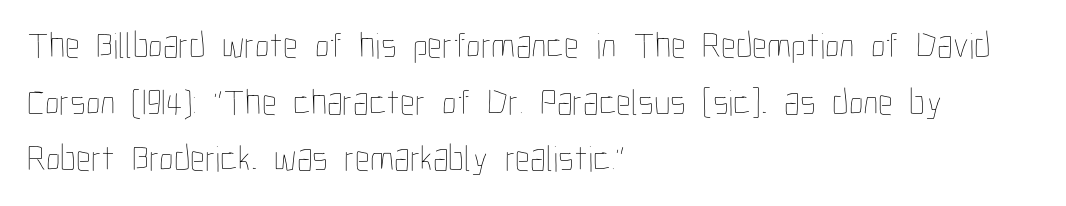
{"italic": "no", "bold": "no", "weight": "thin", "width": "condensed", "stroke_contrast": "low", "x_height": "medium", "monospaced": "no", "underline": "no", "align": "left", "line_spacing": "normal", "line_spacing_ratio": 1.53, "letter_spacing": "normal", "letter_spacing_em": 0.0, "glyph_px": 37}
